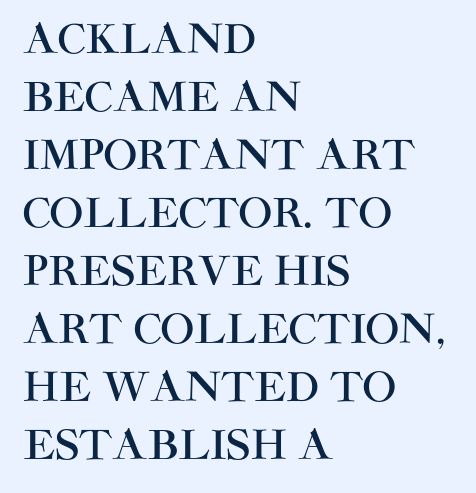
{"serif": "no", "italic": "no", "width": "normal", "stroke_contrast": "high", "x_height": "large", "monospaced": "no", "underline": "no", "align": "left", "line_spacing": "normal", "line_spacing_ratio": 1.45, "letter_spacing": "normal", "letter_spacing_em": 0.0, "glyph_px": 40}
